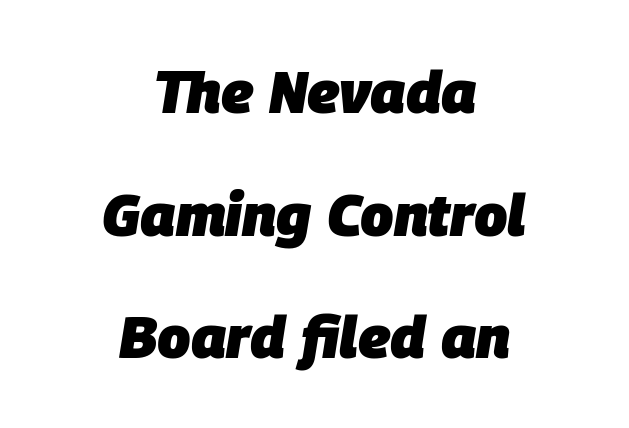
The image shows 59 px heavy type, italic (leaning right); set centered, loose line spacing (2.08x), normal letter spacing, not underlined; low stroke contrast and a large x-height.
